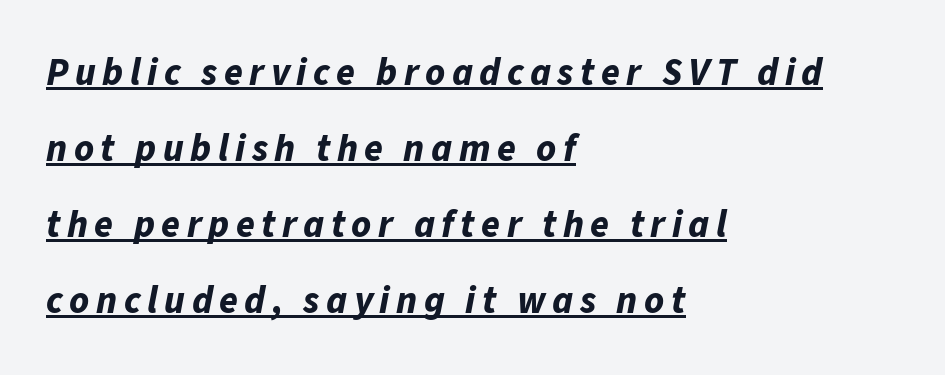
{"italic": "yes", "lean": "right", "slant_degrees": 11, "bold": "yes", "weight": "bold", "width": "normal", "stroke_contrast": "low", "x_height": "medium", "monospaced": "no", "underline": "yes", "align": "left", "line_spacing": "loose", "line_spacing_ratio": 2.0, "glyph_px": 38}
